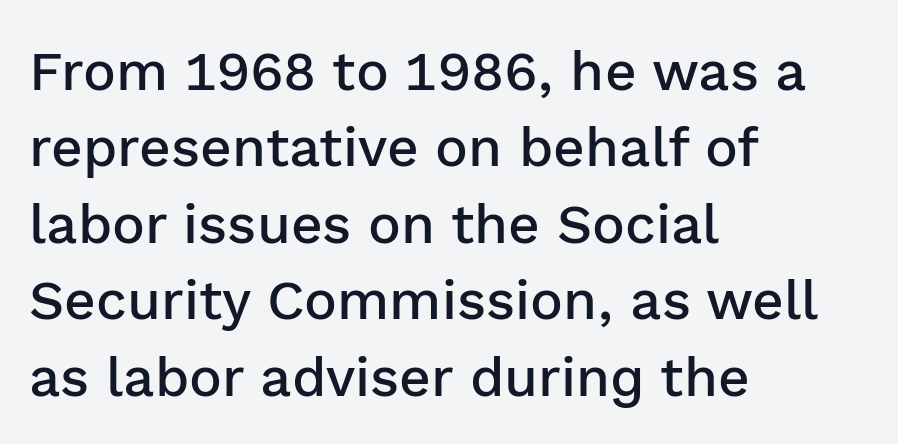
{"serif": "no", "italic": "no", "bold": "semi", "weight": "semibold", "width": "normal", "stroke_contrast": "low", "x_height": "medium", "monospaced": "no", "underline": "no", "align": "left", "line_spacing": "normal", "line_spacing_ratio": 1.39, "letter_spacing": "normal", "letter_spacing_em": 0.0, "glyph_px": 55}
